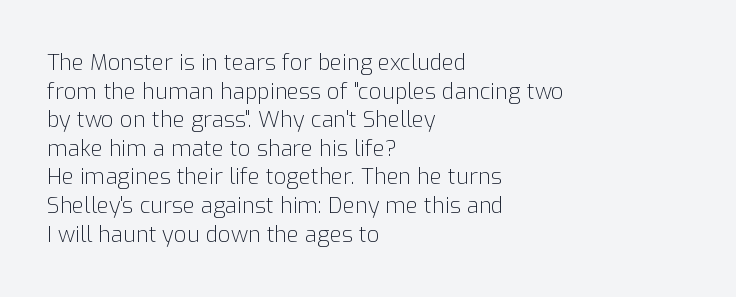
Check the space under the baseline: it is left empty. Characters follow at the spacing the type designer built in. These glyphs show unthickened strokes, regular width or finer. This is the regular roman posture of the typeface. A typesetter would call this leading conventional body-copy spacing. The compositor pushed each line to the left boundary.
